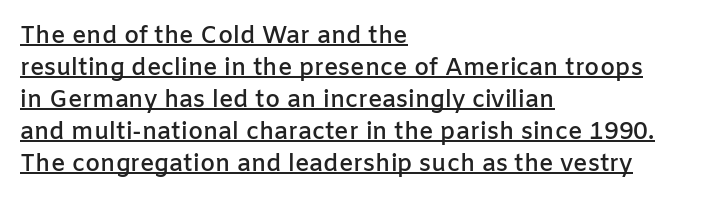
Regarding leading, the lines here are spaced in the standard way. The axis of the letterforms is exactly vertical. The passage shown is underscored from start to finish. Layout note: lines flush left. The horizontal fit of the characters is conventional and even. Emphasis by weight is partial: semibold.
